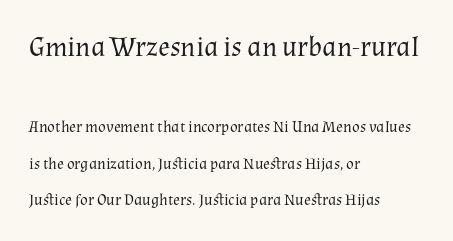
Q: Is the text bold? A: No.
Q: Is the text italic (slanted)? A: No, it is upright.
Q: Is the typeface a serif or a sans-serif typeface? A: Serif.
Q: Is the text underlined? A: No.
Q: How is the paragraph aligned? A: Left-aligned.
Q: Is the spacing between letters normal or unusually wide? A: Normal.
Q: Is the spacing between lines tight, normal or loose? A: Loose.
Q: Which block of text is set in a larger size, the first (top) or the second (bottom)? A: The first (top) one.
Q: Width (condensed, normal, or wide)? A: Normal.
Q: Stroke contrast? A: Medium.
Q: x-height? A: Medium.
Q: Monospaced? A: No.
